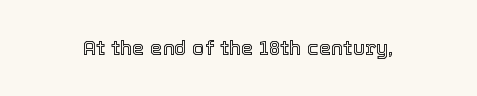
The image shows 20 px text type, upright; set normal letter spacing, not underlined.
